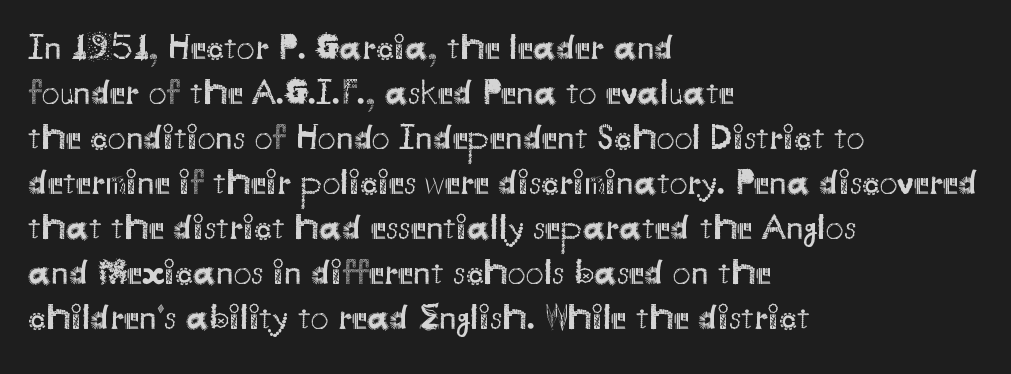
There is no visible air inserted between adjacent glyphs. This rendering features lettering with no underline. No heavy texture on the line: the type isn't bold. The passage shown is typeset with a sans-serif family. The text block is weighted toward the left margin, trailing off unevenly rightward.
